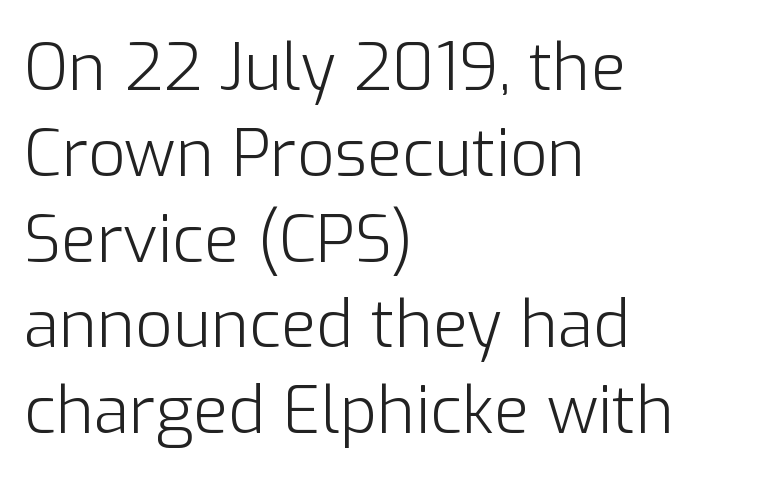
Q: Is the text bold? A: No.
Q: Is the text italic (slanted)? A: No, it is upright.
Q: Is the typeface a serif or a sans-serif typeface? A: Sans-serif.
Q: Is the text underlined? A: No.
Q: How is the paragraph aligned? A: Left-aligned.
Q: Is the spacing between letters normal or unusually wide? A: Normal.
Q: Is the spacing between lines tight, normal or loose? A: Normal.
Q: Width (condensed, normal, or wide)? A: Normal.
Q: Stroke contrast? A: Low.
Q: x-height? A: Medium.
Q: Monospaced? A: No.
